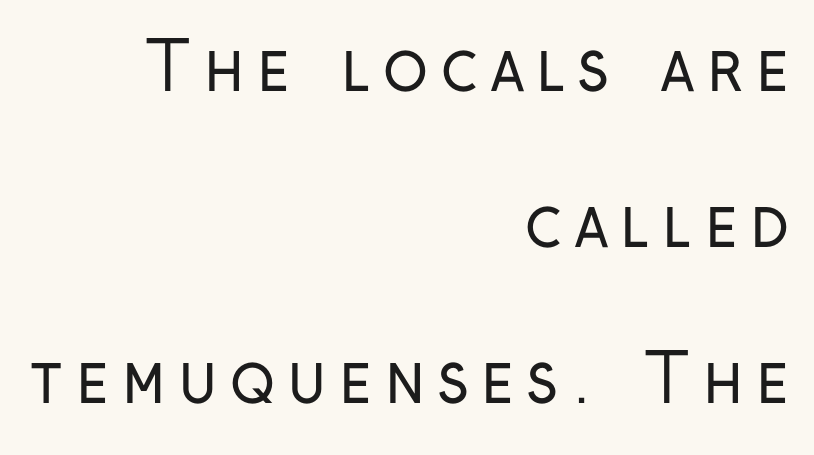
The image shows 66 px regular-weight, condensed sans-serif type, upright; set right-aligned, loose line spacing (2.36x), not underlined; low stroke contrast and a medium x-height.
